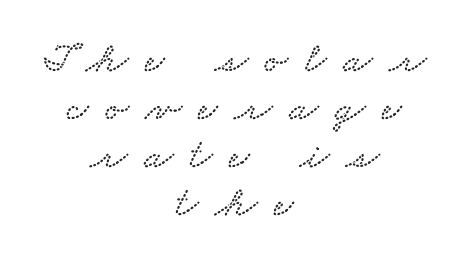
The image shows 43 px wide serif type; set centered, tight line spacing (1.12x), unusually wide letter spacing (+0.39 em), not underlined; low stroke contrast and a small x-height.
